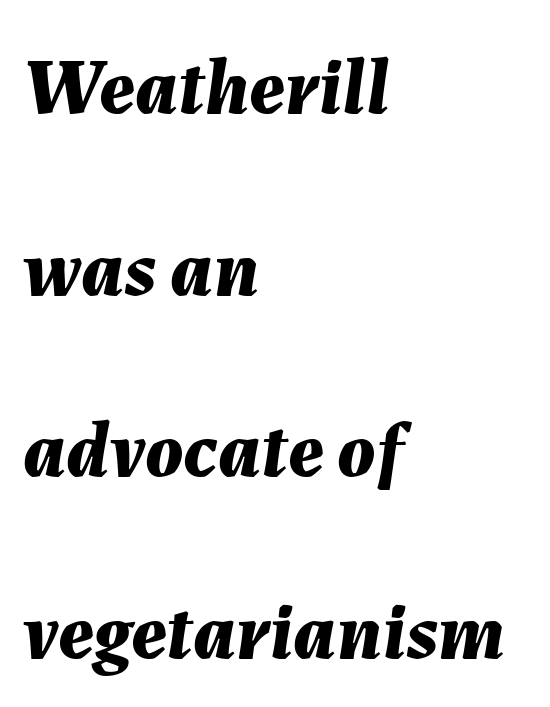
The image shows 79 px bold type, italic (leaning right); set left-aligned, loose line spacing (2.3x), normal letter spacing, not underlined; medium stroke contrast and a medium x-height.
